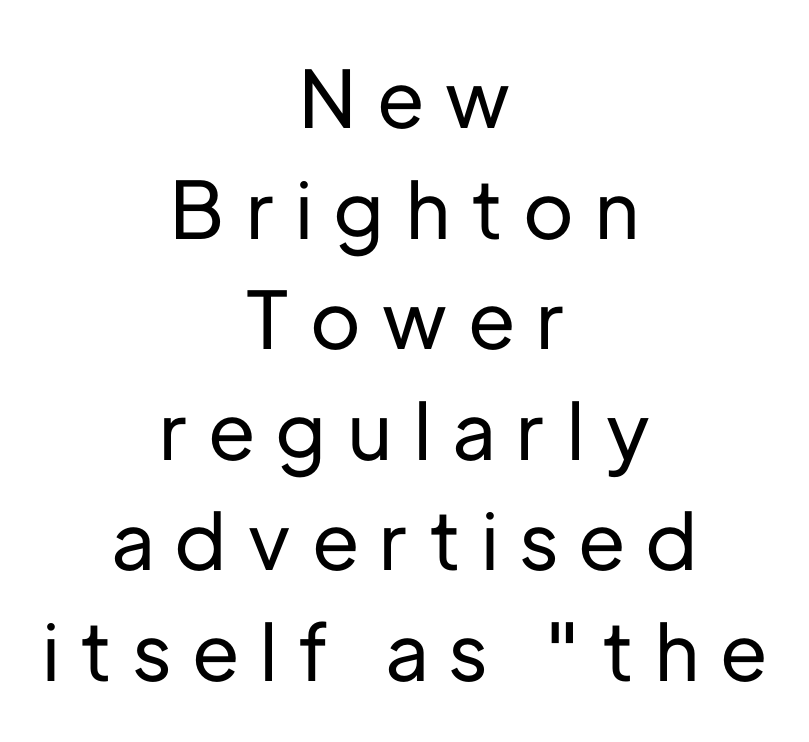
Q: Is the text italic (slanted)? A: No, it is upright.
Q: Is the typeface a serif or a sans-serif typeface? A: Sans-serif.
Q: Is the text underlined? A: No.
Q: How is the paragraph aligned? A: Centered.
Q: Is the spacing between letters normal or unusually wide? A: Unusually wide.
Q: Is the spacing between lines tight, normal or loose? A: Normal.
Q: Width (condensed, normal, or wide)? A: Normal.
Q: Stroke contrast? A: Low.
Q: x-height? A: Medium.
Q: Monospaced? A: No.
